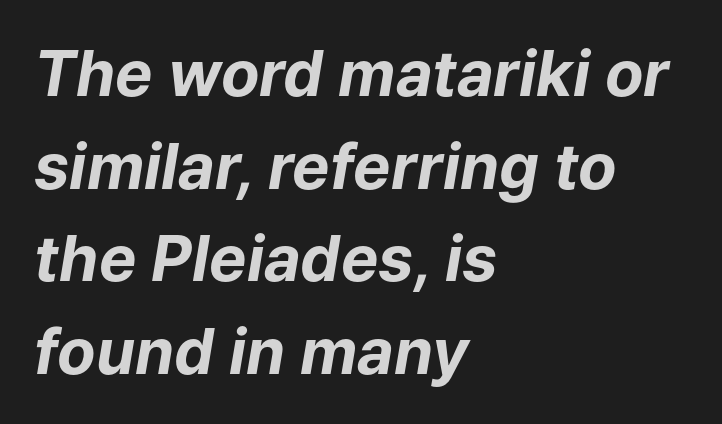
{"italic": "yes", "lean": "right", "slant_degrees": 9, "bold": "yes", "weight": "bold", "width": "normal", "stroke_contrast": "low", "x_height": "medium", "monospaced": "no", "underline": "no", "align": "left", "line_spacing": "normal", "line_spacing_ratio": 1.47, "letter_spacing": "normal", "letter_spacing_em": 0.0, "glyph_px": 63}
